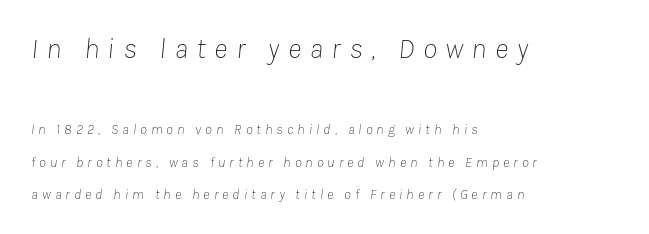
{"italic": "yes", "lean": "right", "slant_degrees": 8, "bold": "no", "weight": "thin", "width": "normal", "stroke_contrast": "low", "x_height": "medium", "monospaced": "no", "underline": "no", "align": "left", "line_spacing": "loose", "line_spacing_ratio": 2.31, "letter_spacing": "wide", "letter_spacing_em": 0.29, "larger_block": "first", "size_ratio": 2.07, "glyph_px": 29}
